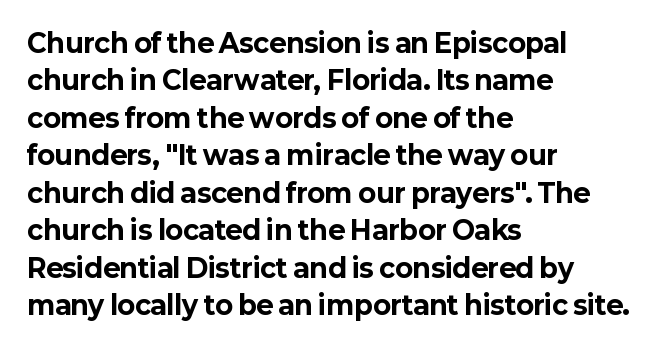
{"italic": "no", "bold": "yes", "underline": "no", "align": "left", "line_spacing": "normal", "line_spacing_ratio": 1.44, "letter_spacing": "normal", "letter_spacing_em": 0.0, "glyph_px": 26}
